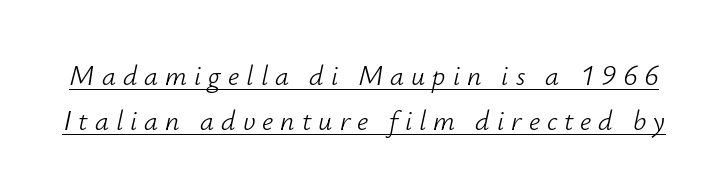
The image shows 28 px light type, italic (leaning right); set normal line spacing (1.6x), unusually wide letter spacing (+0.25 em), underlined; low stroke contrast and a small x-height.
